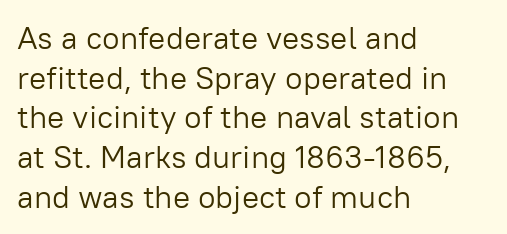
{"serif": "no", "italic": "no", "bold": "no", "weight": "light", "width": "normal", "stroke_contrast": "low", "x_height": "medium", "monospaced": "no", "underline": "no", "align": "left", "line_spacing_ratio": 1.24, "letter_spacing": "normal", "letter_spacing_em": 0.0, "glyph_px": 32}
